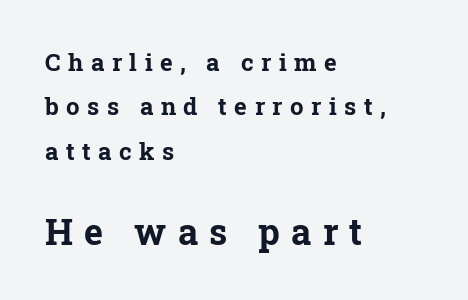
Q: Is the text bold? A: Yes.
Q: Is the text italic (slanted)? A: No, it is upright.
Q: Is the typeface a serif or a sans-serif typeface? A: Serif.
Q: Is the text underlined? A: No.
Q: How is the paragraph aligned? A: Left-aligned.
Q: Is the spacing between letters normal or unusually wide? A: Unusually wide.
Q: Which block of text is set in a larger size, the first (top) or the second (bottom)? A: The second (bottom) one.
Q: Width (condensed, normal, or wide)? A: Normal.
Q: Stroke contrast? A: Low.
Q: x-height? A: Medium.
Q: Monospaced? A: No.
